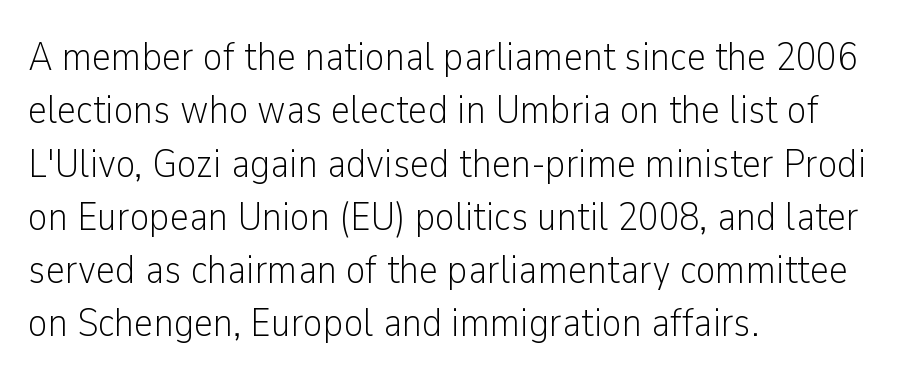
Q: Is the text bold? A: No.
Q: Is the text italic (slanted)? A: No, it is upright.
Q: Is the typeface a serif or a sans-serif typeface? A: Sans-serif.
Q: Is the text underlined? A: No.
Q: How is the paragraph aligned? A: Left-aligned.
Q: Is the spacing between letters normal or unusually wide? A: Normal.
Q: Is the spacing between lines tight, normal or loose? A: Normal.
Q: Width (condensed, normal, or wide)? A: Condensed.
Q: Stroke contrast? A: Low.
Q: x-height? A: Medium.
Q: Monospaced? A: No.
